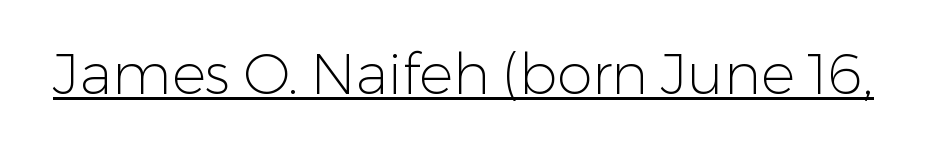
The letters advance in unequal steps, a hallmark of proportional type. To sum up the face: it is a sans, with no serifs. The letterforms sit at book weight or below. A continuous stroke trails under the words, as in a hyperlink. If you drew a line through each stem, it would be perfectly vertical. Inter-character spacing is left at the font's built-in metrics.
